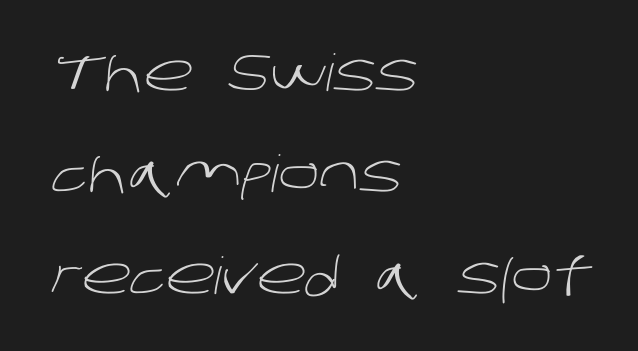
The face used here is rendered with its standard letterfit. The font family rendered here belongs to the sans-serif group. The setting favours the left margin, as ordinary paragraphs usually do. The face used here is proportionally spaced, like ordinary book or web type. Ink coverage per letter is moderate at most. How would I describe the line gaps? Wide and relaxed.
